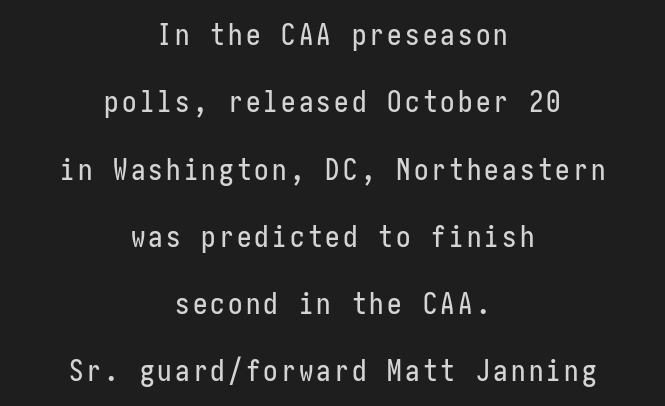
{"serif": "no", "italic": "no", "width": "condensed", "stroke_contrast": "low", "x_height": "medium", "underline": "no", "align": "center", "line_spacing": "loose", "line_spacing_ratio": 2.32, "glyph_px": 29}
